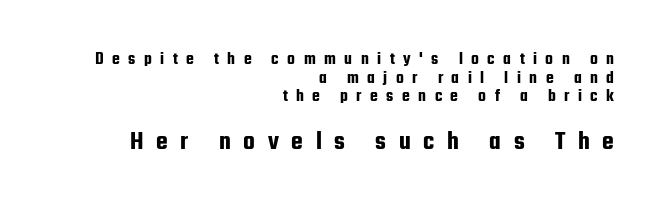
{"italic": "no", "underline": "no", "align": "right", "line_spacing": "tight", "line_spacing_ratio": 1.03, "letter_spacing": "wide", "letter_spacing_em": 0.47, "larger_block": "second", "size_ratio": 1.5, "glyph_px": 27}
